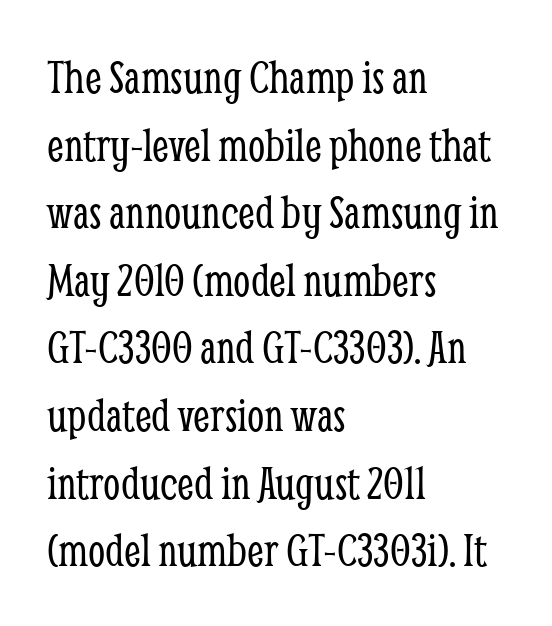
{"serif": "yes", "italic": "no", "bold": "no", "weight": "light", "width": "condensed", "stroke_contrast": "low", "x_height": "medium", "monospaced": "no", "underline": "no", "align": "left", "line_spacing": "normal", "line_spacing_ratio": 1.38, "letter_spacing": "normal", "letter_spacing_em": 0.0, "glyph_px": 49}
